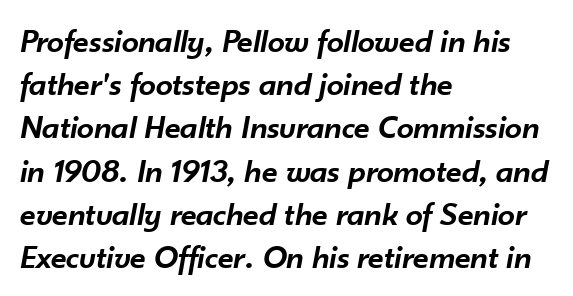
Rendered with sloped, italic letterforms. If you measured baseline to baseline, you'd find a middling distance. In terms of weight, the rendering is demibold, just under bold. Compared with typical body copy, the letter spacing here is the same.
